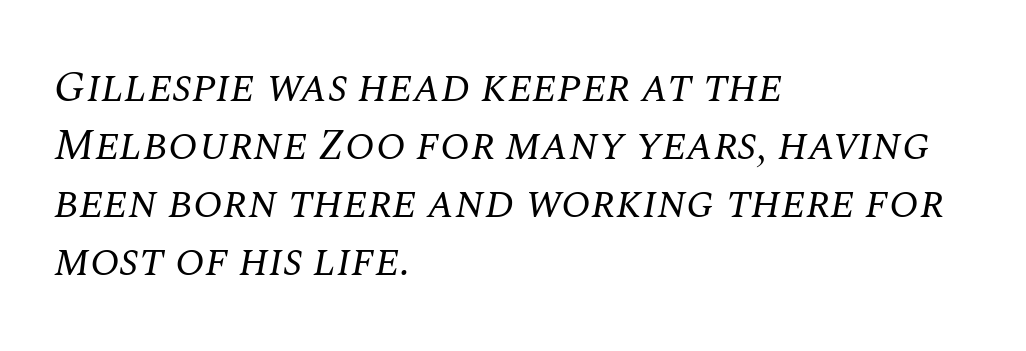
The image shows 44 px regular-weight serif type, italic (leaning right); set left-aligned, normal line spacing (1.32x), normal letter spacing, not underlined; medium stroke contrast and a large x-height.
